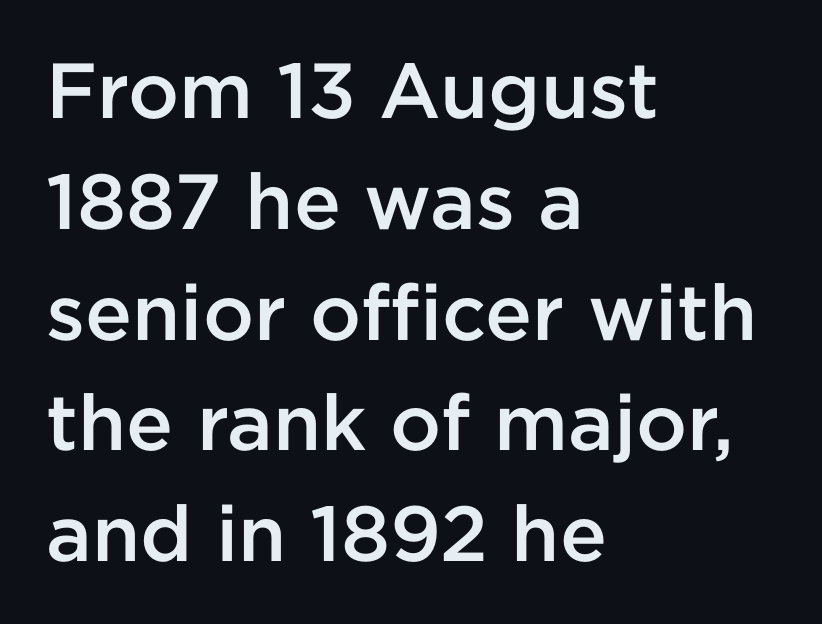
The image shows 78 px semibold sans-serif type, upright; set left-aligned, normal line spacing (1.42x), normal letter spacing, not underlined; low stroke contrast and a medium x-height.
